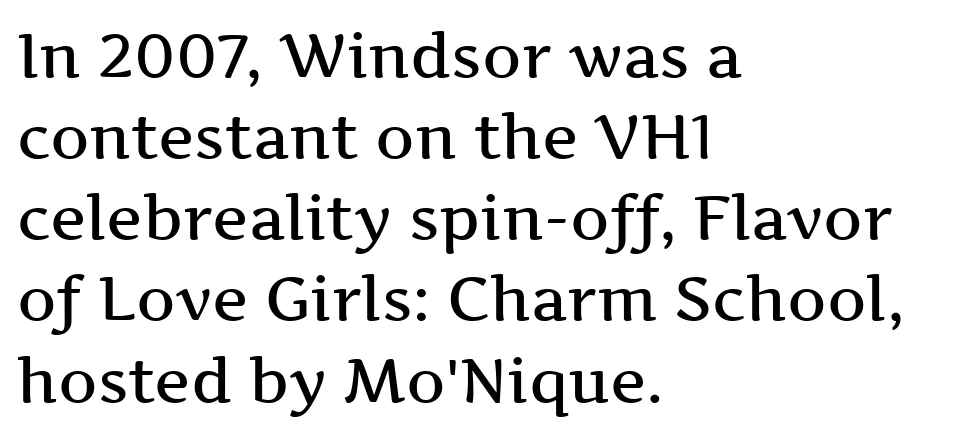
{"serif": "yes", "italic": "no", "bold": "semi", "weight": "semibold", "width": "wide", "stroke_contrast": "medium", "x_height": "medium", "monospaced": "no", "underline": "no", "align": "left", "line_spacing": "normal", "line_spacing_ratio": 1.33, "letter_spacing": "normal", "letter_spacing_em": 0.0, "glyph_px": 61}
